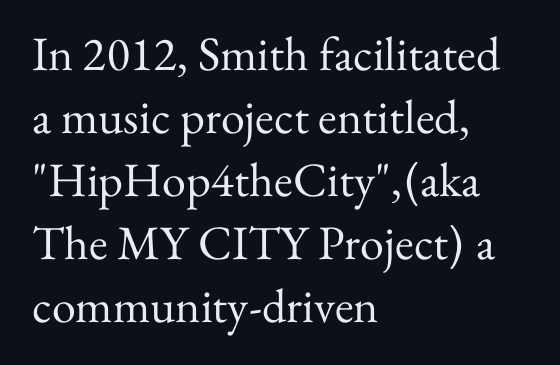
Q: Is the text bold? A: No.
Q: Is the text italic (slanted)? A: No, it is upright.
Q: Is the typeface a serif or a sans-serif typeface? A: Serif.
Q: Is the text underlined? A: No.
Q: How is the paragraph aligned? A: Left-aligned.
Q: Is the spacing between letters normal or unusually wide? A: Normal.
Q: Is the spacing between lines tight, normal or loose? A: Normal.
Q: Width (condensed, normal, or wide)? A: Normal.
Q: Stroke contrast? A: Medium.
Q: x-height? A: Small.
Q: Monospaced? A: No.
